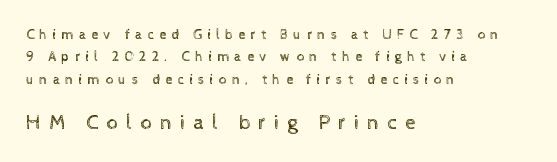
Q: Is the text bold? A: No.
Q: Is the text italic (slanted)? A: No, it is upright.
Q: Is the text underlined? A: No.
Q: How is the paragraph aligned? A: Left-aligned.
Q: Is the spacing between letters normal or unusually wide? A: Unusually wide.
Q: Is the spacing between lines tight, normal or loose? A: Normal.
Q: Which block of text is set in a larger size, the first (top) or the second (bottom)? A: The second (bottom) one.
